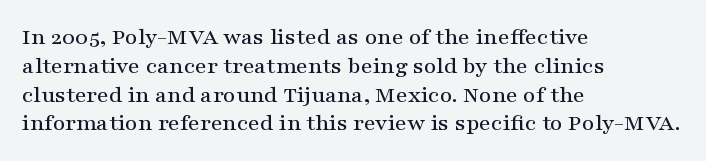
In CSS terms this would be text-align: left. The letters stand upright; this is a roman face. Underlining? Definitely not there. These lines keep a tight, regular rhythm from letter to letter.
